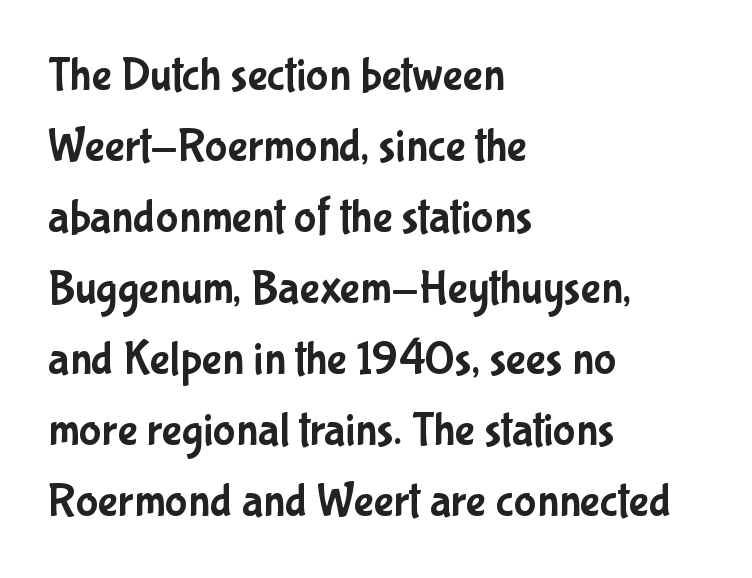
Italic: no, the glyphs are upright roman. A typesetter would label this face a sans. What's the leading like? Ordinary, nothing unusual. Nobody touched the tracking dial on this one. The glyphs are unaccompanied by any horizontal stroke below them. Line starts are locked; line ends wander.
